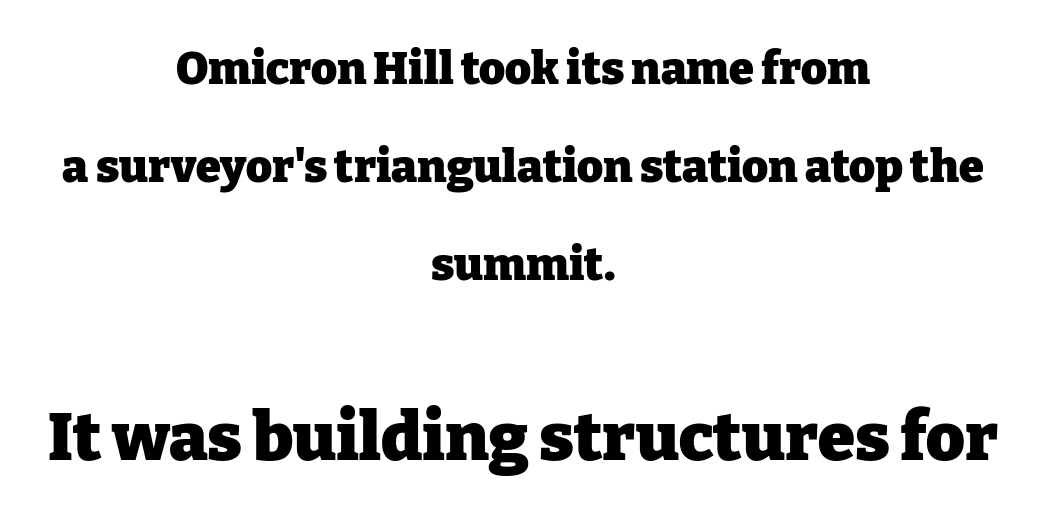
When letters stand straight like this, we call the style roman or upright. Check where the strokes stop: tiny serifs finish them off. Only glyphs here, with clear space below each row. Horizontal bands of white between lines are thick stripes.
